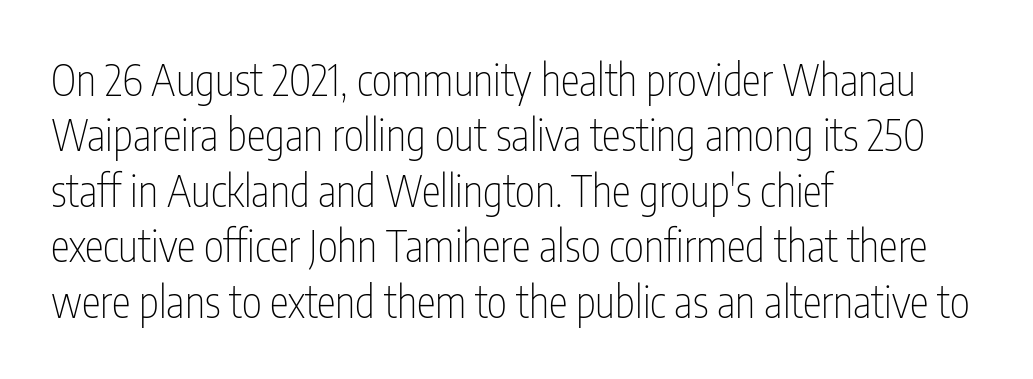
Q: Is the text bold? A: No.
Q: Is the text italic (slanted)? A: No, it is upright.
Q: Is the typeface a serif or a sans-serif typeface? A: Sans-serif.
Q: Is the text underlined? A: No.
Q: How is the paragraph aligned? A: Left-aligned.
Q: Is the spacing between letters normal or unusually wide? A: Normal.
Q: Is the spacing between lines tight, normal or loose? A: Normal.
Q: Width (condensed, normal, or wide)? A: Condensed.
Q: Stroke contrast? A: Low.
Q: x-height? A: Medium.
Q: Monospaced? A: No.
